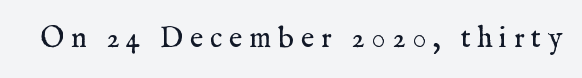
The image shows 29 px regular-weight serif type, upright; set unusually wide letter spacing (+0.23 em), not underlined; medium stroke contrast and a medium x-height.
